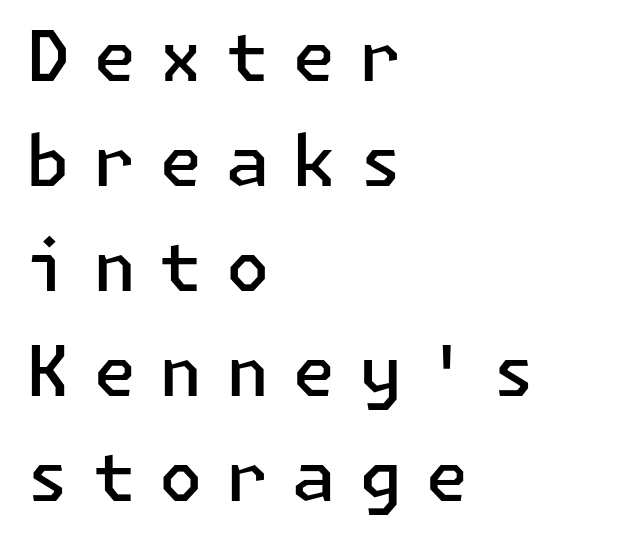
{"serif": "no", "italic": "no", "bold": "semi", "weight": "semibold", "width": "normal", "stroke_contrast": "low", "x_height": "medium", "underline": "no", "align": "left", "line_spacing": "normal", "line_spacing_ratio": 1.5, "letter_spacing": "wide", "letter_spacing_em": 0.33, "glyph_px": 70}
